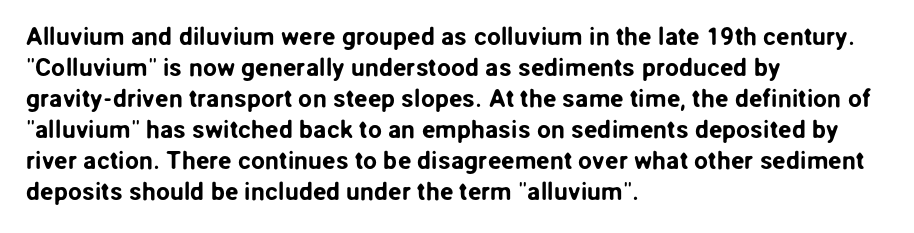
Q: Is the text italic (slanted)? A: No, it is upright.
Q: Is the text underlined? A: No.
Q: How is the paragraph aligned? A: Left-aligned.
Q: Is the spacing between letters normal or unusually wide? A: Normal.
